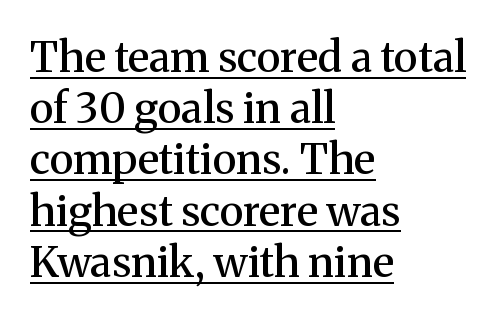
The image shows 42 px semibold serif type, upright; set left-aligned, line spacing 1.22x, normal letter spacing, underlined; medium stroke contrast and a medium x-height.
